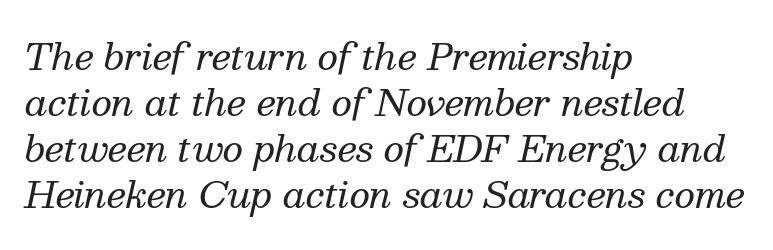
A serif font was chosen for this passage. The lines sit at an ordinary, default distance from one another. Honestly, there is no underline to notice here at all. This reads as an unemphasized weight, regular at the heaviest. This sample uses an oblique cut, with every glyph tilted off the vertical.
